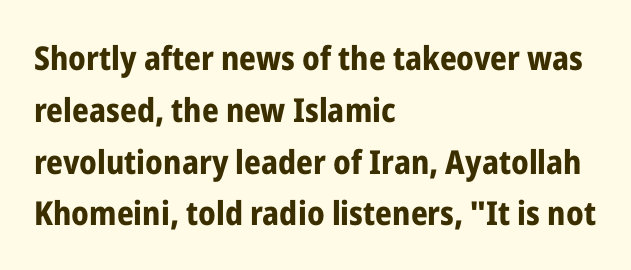
Q: Is the text bold? A: Yes.
Q: Is the text italic (slanted)? A: No, it is upright.
Q: Is the typeface a serif or a sans-serif typeface? A: Sans-serif.
Q: Is the text underlined? A: No.
Q: How is the paragraph aligned? A: Left-aligned.
Q: Is the spacing between letters normal or unusually wide? A: Normal.
Q: Is the spacing between lines tight, normal or loose? A: Normal.
Q: Width (condensed, normal, or wide)? A: Condensed.
Q: Stroke contrast? A: Low.
Q: x-height? A: Medium.
Q: Monospaced? A: No.
